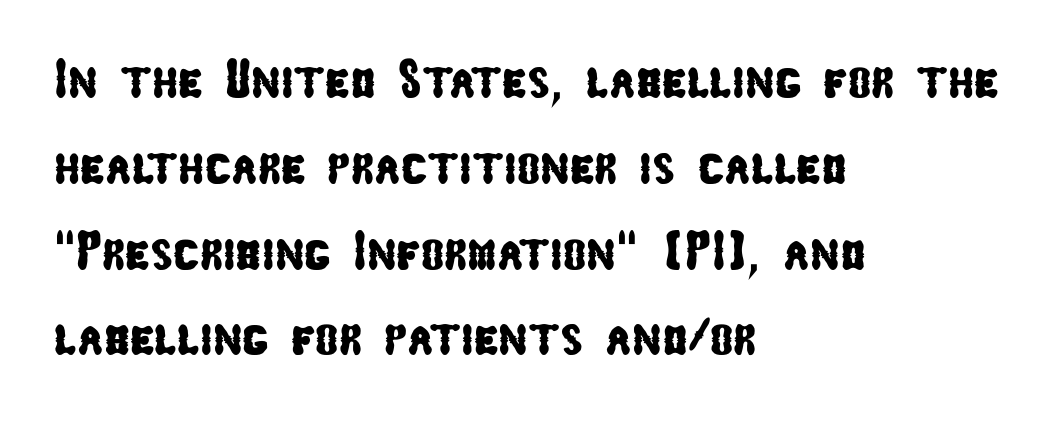
The image shows 55 px condensed sans-serif type; set left-aligned, normal line spacing (1.56x), normal letter spacing, not underlined; low stroke contrast and a medium x-height.
